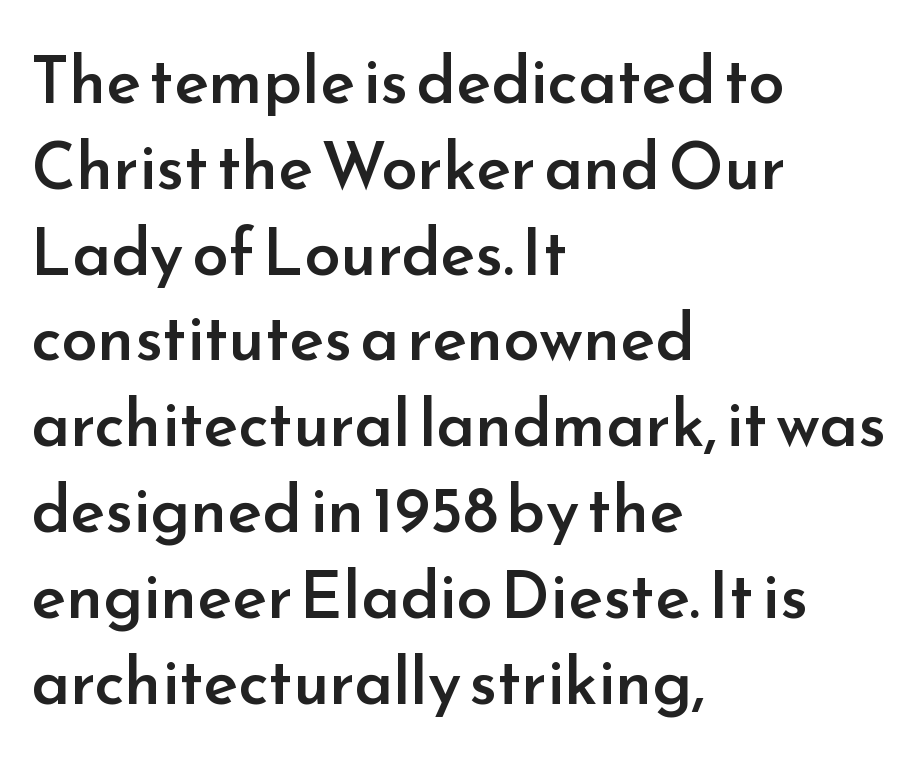
Nothing unusual about the tracking: characters are spaced as the font intends. Each letter keeps its own natural width here, so spacing adapts to shape. Vertical strokes here are truly vertical. No word sits above an underline.
